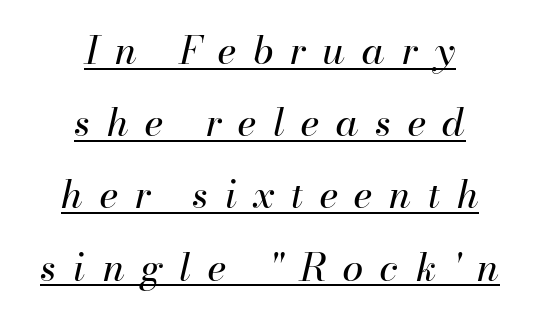
Q: Is the text bold? A: No.
Q: Is the text italic (slanted)? A: Yes, it leans right by about 13 degrees.
Q: Is the text underlined? A: Yes.
Q: How is the paragraph aligned? A: Centered.
Q: Is the spacing between letters normal or unusually wide? A: Unusually wide.
Q: Is the spacing between lines tight, normal or loose? A: Loose.
Q: Width (condensed, normal, or wide)? A: Normal.
Q: Stroke contrast? A: High.
Q: x-height? A: Small.
Q: Monospaced? A: No.
